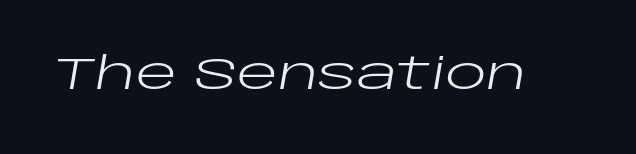
The image shows 43 px regular-weight, wide type, italic (leaning right); set normal letter spacing, not underlined; low stroke contrast and a large x-height.
